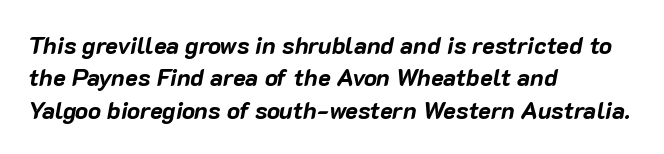
These words are printed bold, with thick strokes throughout. Unmarked baselines from the first word to the last. The paragraph has a hard left edge and a soft right edge. Nothing unusual about the tracking: characters are spaced as the font intends.
